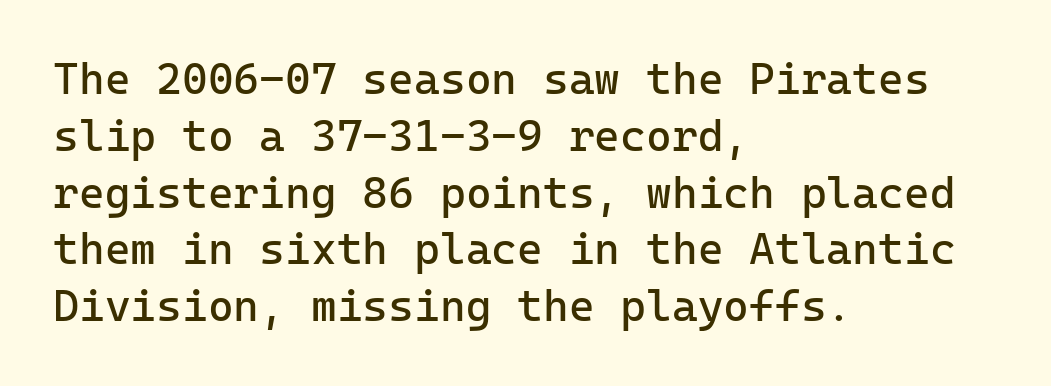
If you drew a line through each stem, it would be perfectly vertical. Tracking here is standard; glyphs follow each other at the usual distance. The strokes carry an ordinary text weight at most. Anything drawn beneath the words? Only blank space. The face used here is a sans, in the tradition of grotesques and geometrics.
